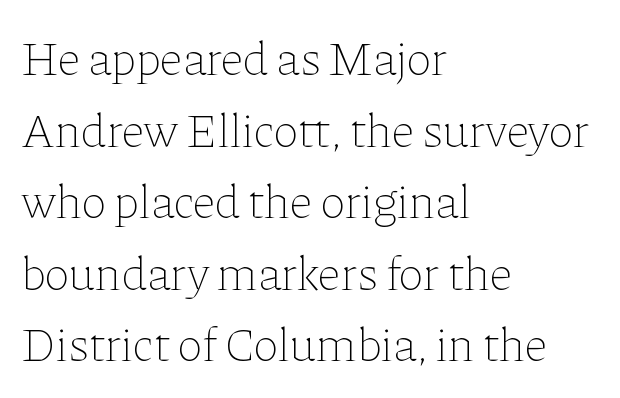
{"italic": "no", "bold": "no", "weight": "thin", "width": "normal", "stroke_contrast": "low", "x_height": "medium", "monospaced": "no", "underline": "no", "align": "left", "line_spacing": "normal", "line_spacing_ratio": 1.49, "letter_spacing": "normal", "letter_spacing_em": 0.0, "glyph_px": 48}
